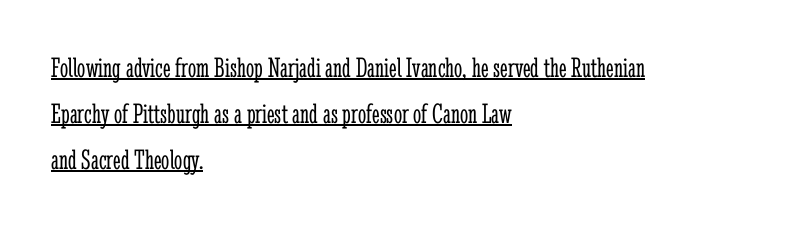
Q: Is the text bold? A: No.
Q: Is the text italic (slanted)? A: No, it is upright.
Q: Is the typeface a serif or a sans-serif typeface? A: Serif.
Q: Is the text underlined? A: Yes.
Q: How is the paragraph aligned? A: Left-aligned.
Q: Is the spacing between letters normal or unusually wide? A: Normal.
Q: Is the spacing between lines tight, normal or loose? A: Normal.
Q: Width (condensed, normal, or wide)? A: Condensed.
Q: Stroke contrast? A: Low.
Q: x-height? A: Medium.
Q: Monospaced? A: No.
